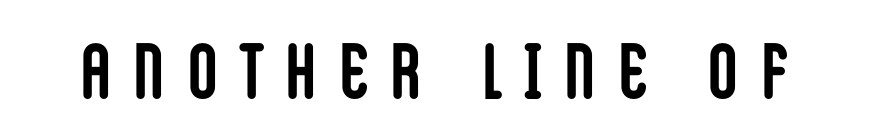
Q: Is the text bold? A: Yes.
Q: Is the text italic (slanted)? A: No, it is upright.
Q: Is the typeface a serif or a sans-serif typeface? A: Sans-serif.
Q: Is the text underlined? A: No.
Q: Is the spacing between letters normal or unusually wide? A: Unusually wide.
Q: Width (condensed, normal, or wide)? A: Condensed.
Q: Stroke contrast? A: Low.
Q: x-height? A: Large.
Q: Monospaced? A: No.
